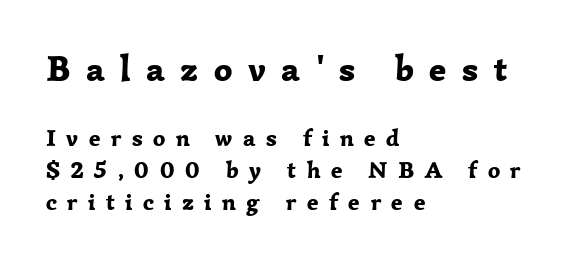
The image shows 36 px bold serif type, upright; set left-aligned, normal line spacing (1.32x), unusually wide letter spacing (+0.43 em), not underlined; the first (top) block is 1.5x larger; low stroke contrast and a medium x-height.
